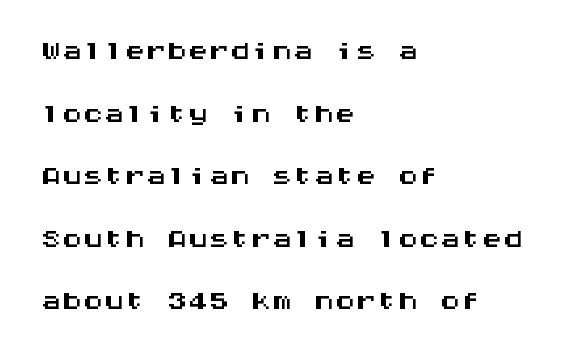
Q: Is the text italic (slanted)? A: No, it is upright.
Q: Is the typeface a serif or a sans-serif typeface? A: Sans-serif.
Q: Is the text underlined? A: No.
Q: How is the paragraph aligned? A: Left-aligned.
Q: Is the spacing between letters normal or unusually wide? A: Normal.
Q: Is the spacing between lines tight, normal or loose? A: Normal.
Q: Width (condensed, normal, or wide)? A: Wide.
Q: Stroke contrast? A: Medium.
Q: x-height? A: Large.
Q: Monospaced? A: Yes.
